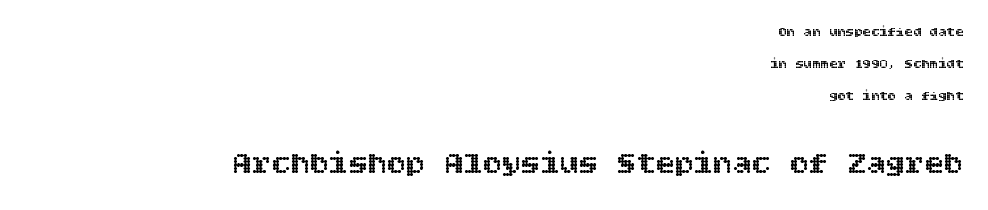
Posture: straight, roman, zero tilt. You get the small type first, then a jump to larger type. The baseline area is clear. Spacing between characters is what you'd get straight out of the box. The lines are quadded right. Quick note: interline space is abundant.
